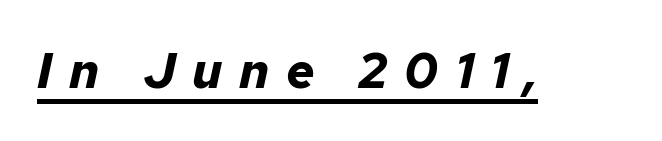
Q: Is the text bold? A: Yes.
Q: Is the text italic (slanted)? A: Yes, it leans right by about 12 degrees.
Q: Is the text underlined? A: Yes.
Q: Is the spacing between letters normal or unusually wide? A: Unusually wide.
Q: Width (condensed, normal, or wide)? A: Normal.
Q: Stroke contrast? A: Low.
Q: x-height? A: Medium.
Q: Monospaced? A: No.
